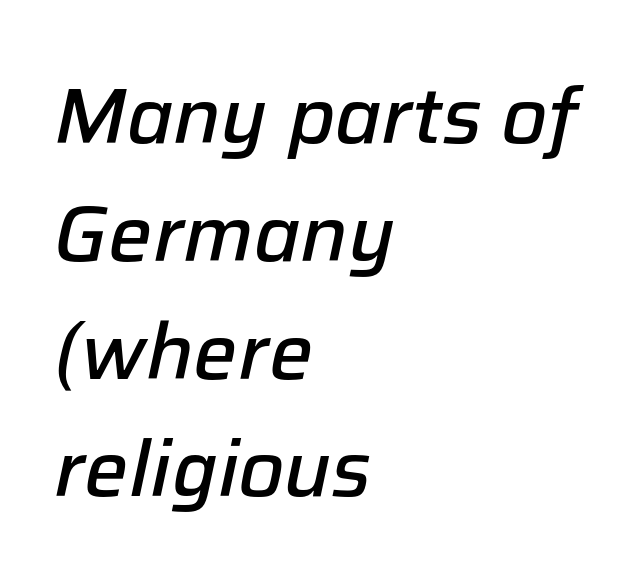
Q: Is the text bold? A: Semi-bold.
Q: Is the text italic (slanted)? A: Yes, it leans right by about 12 degrees.
Q: Is the text underlined? A: No.
Q: How is the paragraph aligned? A: Left-aligned.
Q: Is the spacing between letters normal or unusually wide? A: Normal.
Q: Is the spacing between lines tight, normal or loose? A: Normal.
Q: Width (condensed, normal, or wide)? A: Normal.
Q: Stroke contrast? A: Low.
Q: x-height? A: Medium.
Q: Monospaced? A: No.
